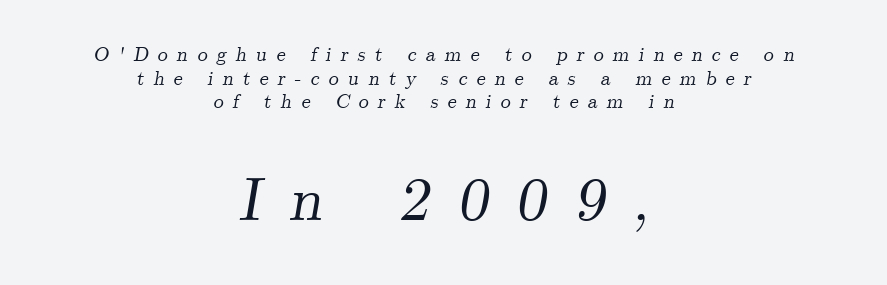
{"serif": "yes", "italic": "yes", "lean": "right", "slant_degrees": 9, "width": "normal", "stroke_contrast": "medium", "x_height": "small", "monospaced": "no", "underline": "no", "align": "center", "line_spacing_ratio": 1.18, "letter_spacing": "wide", "letter_spacing_em": 0.46, "larger_block": "second", "size_ratio": 3.05, "glyph_px": 61}
